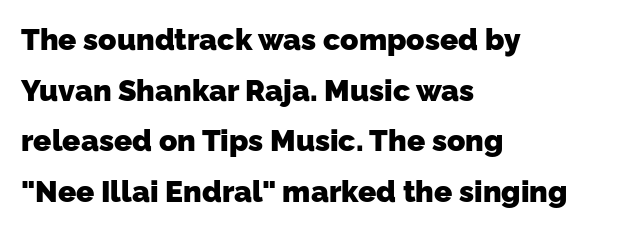
The image shows 30 px heavy sans-serif type; set left-aligned, normal line spacing (1.69x), normal letter spacing, not underlined; low stroke contrast and a medium x-height.
